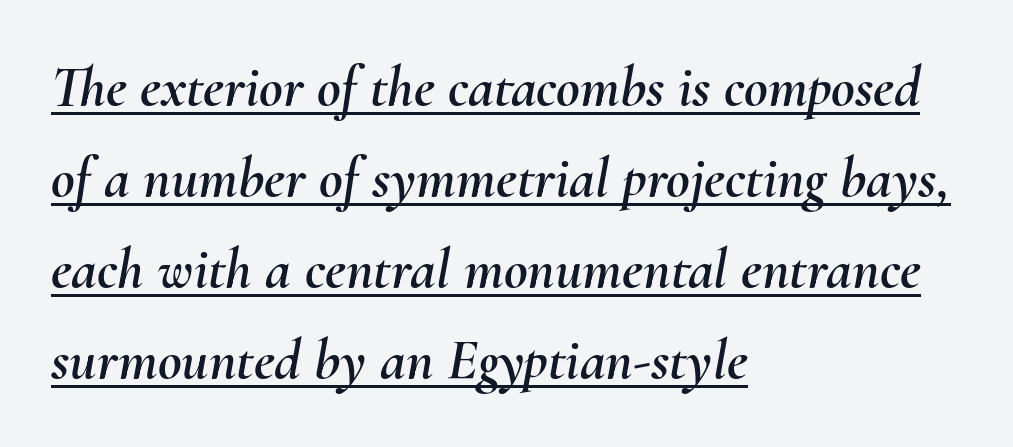
The image shows 58 px text type, italic (leaning right); set left-aligned, normal line spacing (1.57x), normal letter spacing, underlined; medium stroke contrast and a small x-height.
